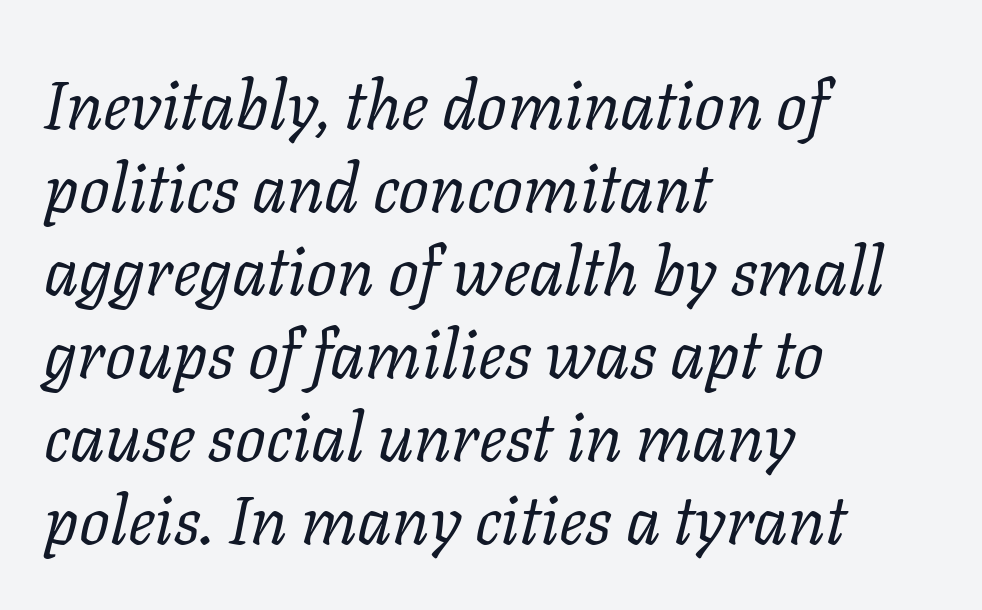
The image shows 68 px regular-weight serif type, italic (leaning right); set left-aligned, line spacing 1.22x, normal letter spacing, not underlined; low stroke contrast and a medium x-height.
